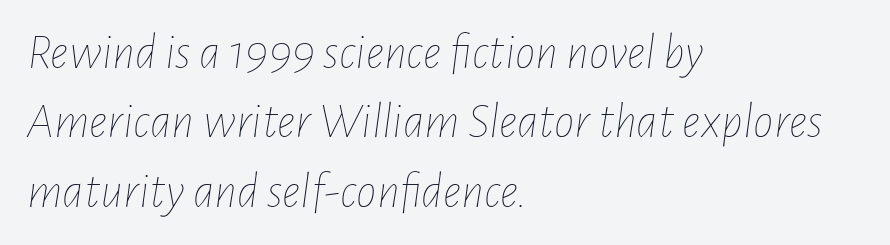
Q: Is the text bold? A: No.
Q: Is the text italic (slanted)? A: Yes, it leans right by about 7 degrees.
Q: Is the text underlined? A: No.
Q: How is the paragraph aligned? A: Left-aligned.
Q: Is the spacing between letters normal or unusually wide? A: Normal.
Q: Is the spacing between lines tight, normal or loose? A: Normal.
Q: Width (condensed, normal, or wide)? A: Condensed.
Q: Stroke contrast? A: Low.
Q: x-height? A: Medium.
Q: Monospaced? A: No.
